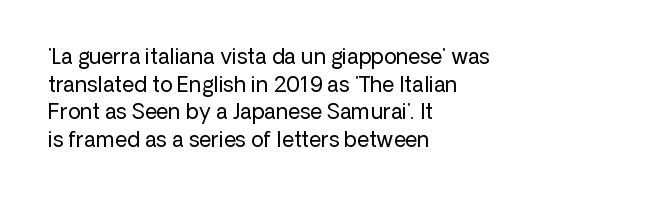
Teacher's note: observe the even left margin — that is flush-left alignment. The line texture is even and compact thanks to regular tracking. The lettering stays uniformly vertical, giving the passage a roman look. The baseline area is clear.
